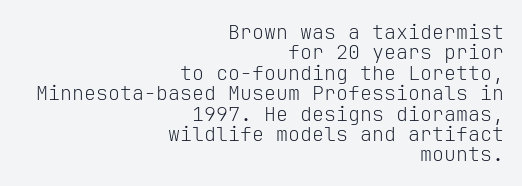
The image shows 20 px text type, upright; set right-aligned, tight line spacing (1.02x), normal letter spacing, not underlined.
